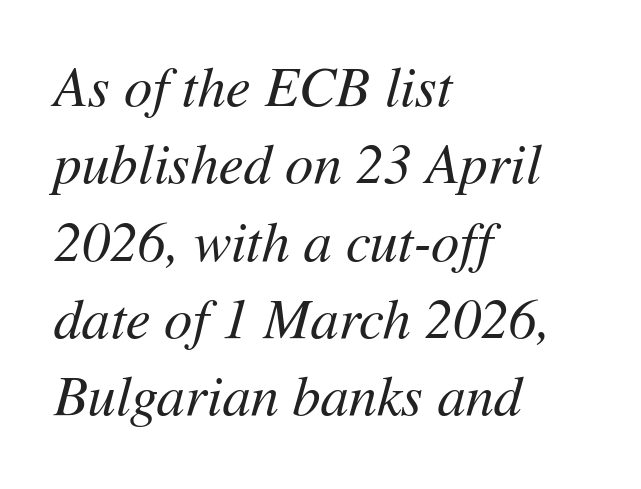
The image shows 56 px regular-weight type, italic (leaning right); set left-aligned, normal line spacing (1.38x), normal letter spacing, not underlined; medium stroke contrast and a medium x-height.
